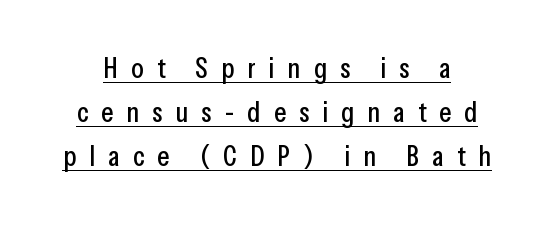
Is this a fixed-width face? No — the glyphs have proportional, varying widths. The specimen reads as upright at a glance. Each new line begins a customary step beneath the previous one. Between one letter and the next there's a generous, obvious gap.
